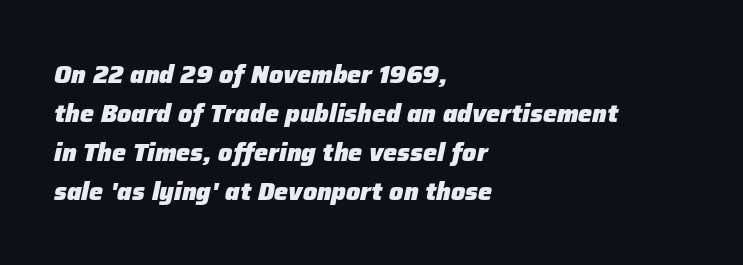
Q: Is the text bold? A: Yes.
Q: Is the text italic (slanted)? A: Yes, it leans right by about 12 degrees.
Q: Is the text underlined? A: No.
Q: How is the paragraph aligned? A: Left-aligned.
Q: Is the spacing between letters normal or unusually wide? A: Normal.
Q: Is the spacing between lines tight, normal or loose? A: Normal.
